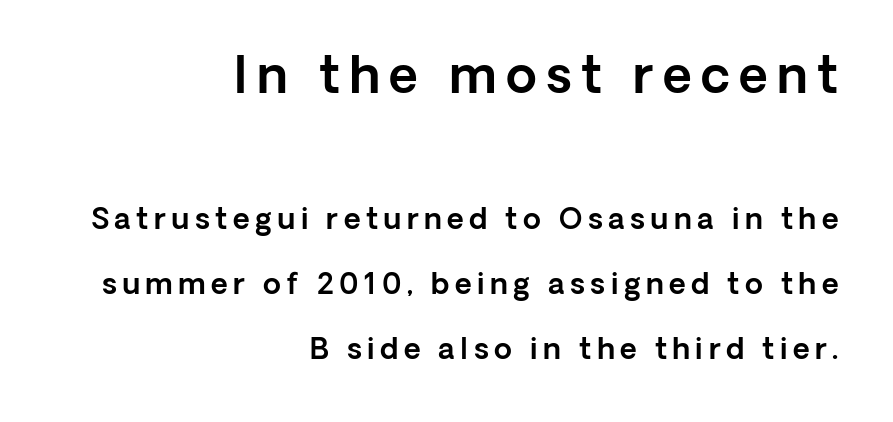
Q: Is the text italic (slanted)? A: No, it is upright.
Q: Is the typeface a serif or a sans-serif typeface? A: Sans-serif.
Q: Is the text underlined? A: No.
Q: How is the paragraph aligned? A: Right-aligned.
Q: Is the spacing between lines tight, normal or loose? A: Loose.
Q: Which block of text is set in a larger size, the first (top) or the second (bottom)? A: The first (top) one.
Q: Width (condensed, normal, or wide)? A: Normal.
Q: x-height? A: Medium.
Q: Monospaced? A: No.
